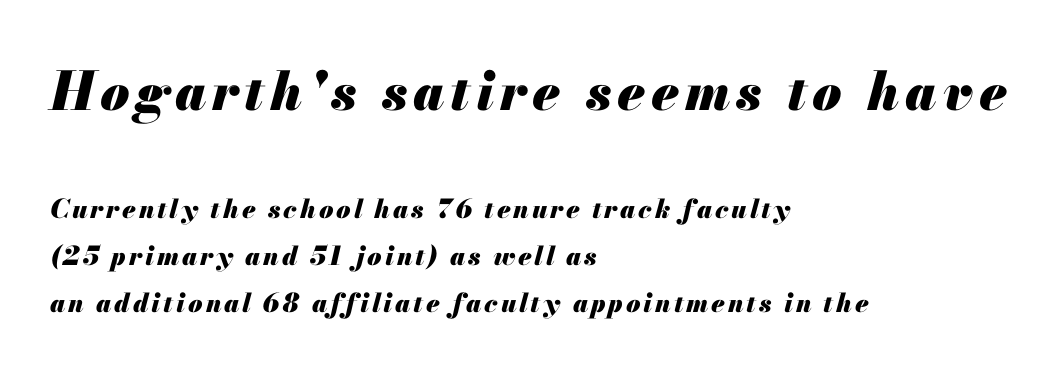
Q: Is the text bold? A: Yes.
Q: Is the text italic (slanted)? A: Yes, it leans right by about 13 degrees.
Q: Is the text underlined? A: No.
Q: How is the paragraph aligned? A: Left-aligned.
Q: Which block of text is set in a larger size, the first (top) or the second (bottom)? A: The first (top) one.
Q: Width (condensed, normal, or wide)? A: Normal.
Q: Stroke contrast? A: Medium.
Q: x-height? A: Small.
Q: Monospaced? A: No.
